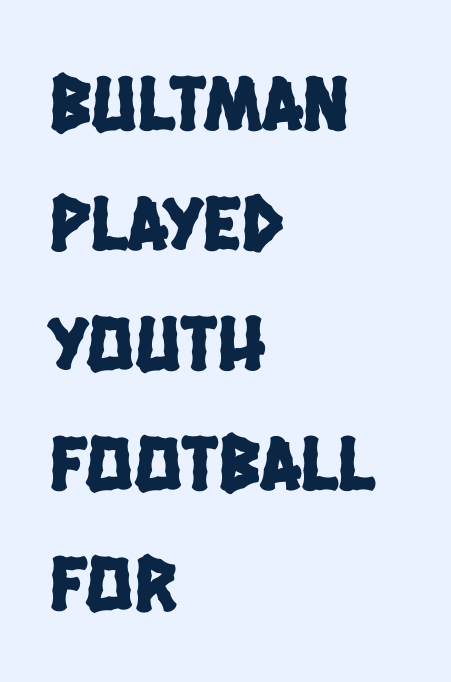
Summary of vertical rhythm: regular, with standard interline spacing. Nothing unusual about the tracking: characters are spaced as the font intends. Proportional: the letters do not fall into vertical columns. A clean baseline with only descenders dipping below it.
